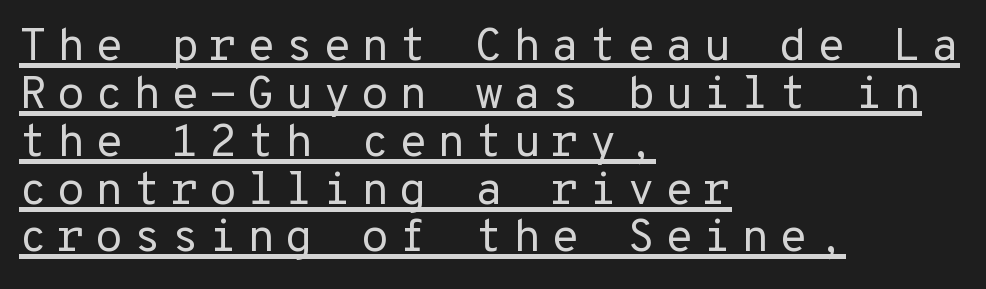
The image shows 46 px regular-weight sans-serif type, upright, monospaced; set left-aligned, tight line spacing (1.04x), unusually wide letter spacing (+0.21 em), underlined; low stroke contrast and a medium x-height.
